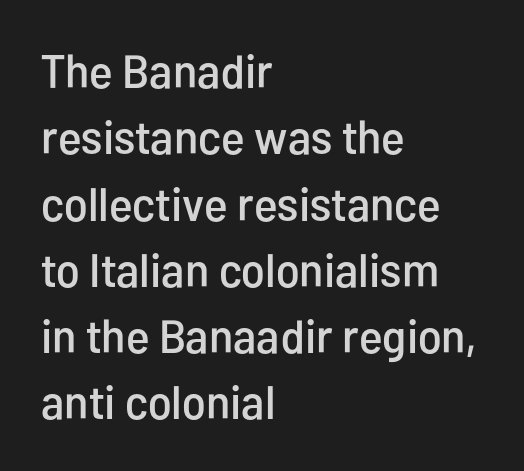
The image shows 47 px condensed sans-serif type, upright; set left-aligned, normal line spacing (1.41x), normal letter spacing, not underlined; low stroke contrast and a medium x-height.
